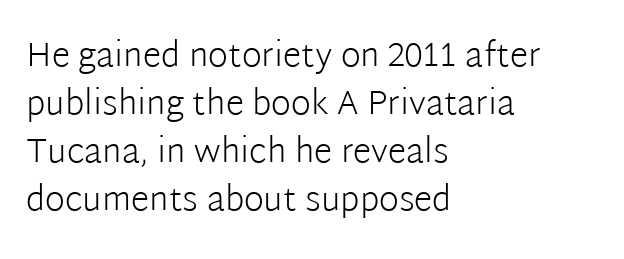
Q: Is the text bold? A: No.
Q: Is the text italic (slanted)? A: No, it is upright.
Q: Is the typeface a serif or a sans-serif typeface? A: Sans-serif.
Q: Is the text underlined? A: No.
Q: How is the paragraph aligned? A: Left-aligned.
Q: Is the spacing between letters normal or unusually wide? A: Normal.
Q: Is the spacing between lines tight, normal or loose? A: Normal.
Q: Width (condensed, normal, or wide)? A: Normal.
Q: Stroke contrast? A: Low.
Q: x-height? A: Medium.
Q: Monospaced? A: No.
